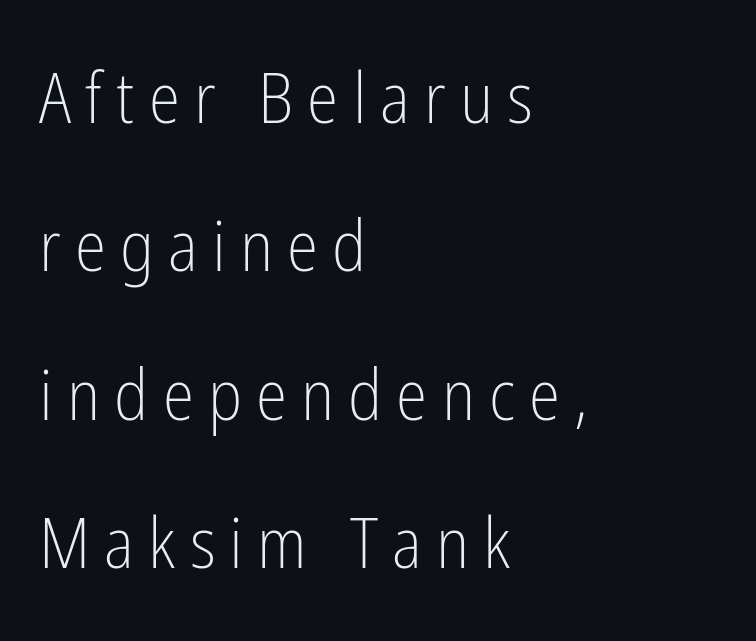
Q: Is the text bold? A: No.
Q: Is the text italic (slanted)? A: No, it is upright.
Q: Is the typeface a serif or a sans-serif typeface? A: Sans-serif.
Q: Is the text underlined? A: No.
Q: How is the paragraph aligned? A: Left-aligned.
Q: Is the spacing between letters normal or unusually wide? A: Unusually wide.
Q: Is the spacing between lines tight, normal or loose? A: Loose.
Q: Width (condensed, normal, or wide)? A: Condensed.
Q: Stroke contrast? A: Low.
Q: x-height? A: Medium.
Q: Monospaced? A: No.
